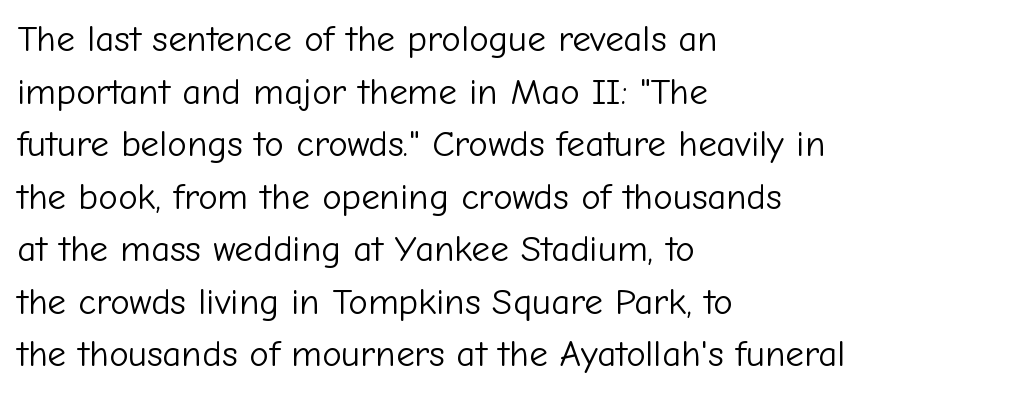
Compared with a typical body face, this is equally light or lighter still. These lines sit exactly where default settings would place them. The space beneath each line is pristine and unruled. If you drew a line through each stem, it would be perfectly vertical. All the whitespace from short lines collects on the right. The letters advance in unequal steps, a hallmark of proportional type.
